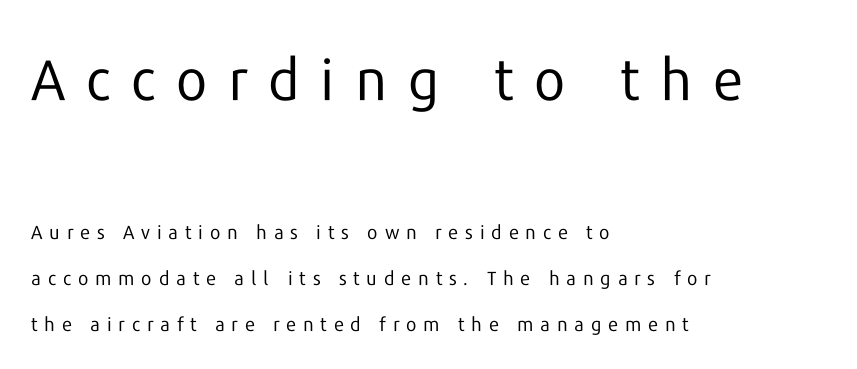
Rendered with straight, roman letterforms. The rag falls on the right side of this text block. Size hierarchy here favors the leading block over the trailing one. A typesetter would call this proportional, since set widths differ per character.
